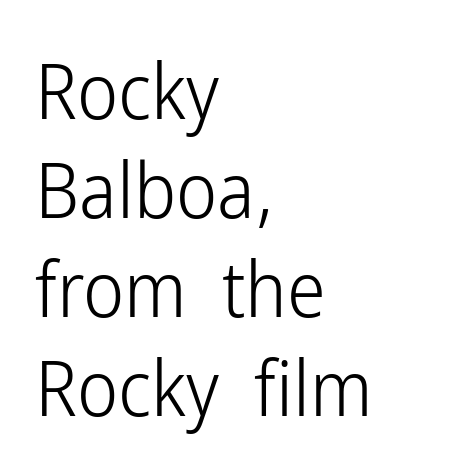
Q: Is the text bold? A: No.
Q: Is the text italic (slanted)? A: No, it is upright.
Q: Is the typeface a serif or a sans-serif typeface? A: Sans-serif.
Q: Is the text underlined? A: No.
Q: How is the paragraph aligned? A: Left-aligned.
Q: Is the spacing between letters normal or unusually wide? A: Normal.
Q: Is the spacing between lines tight, normal or loose? A: Normal.
Q: Width (condensed, normal, or wide)? A: Condensed.
Q: Stroke contrast? A: Low.
Q: x-height? A: Medium.
Q: Monospaced? A: No.
